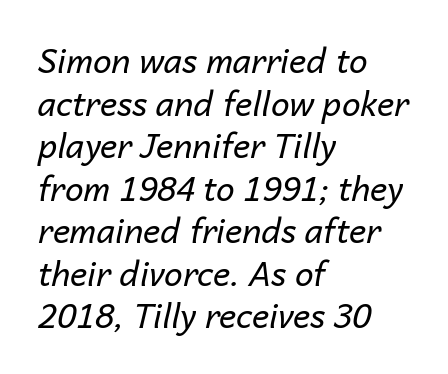
{"italic": "yes", "lean": "right", "slant_degrees": 14, "bold": "no", "weight": "regular", "width": "normal", "stroke_contrast": "low", "x_height": "medium", "monospaced": "no", "underline": "no", "align": "left", "line_spacing": "normal", "line_spacing_ratio": 1.29, "letter_spacing": "normal", "letter_spacing_em": 0.0, "glyph_px": 33}
